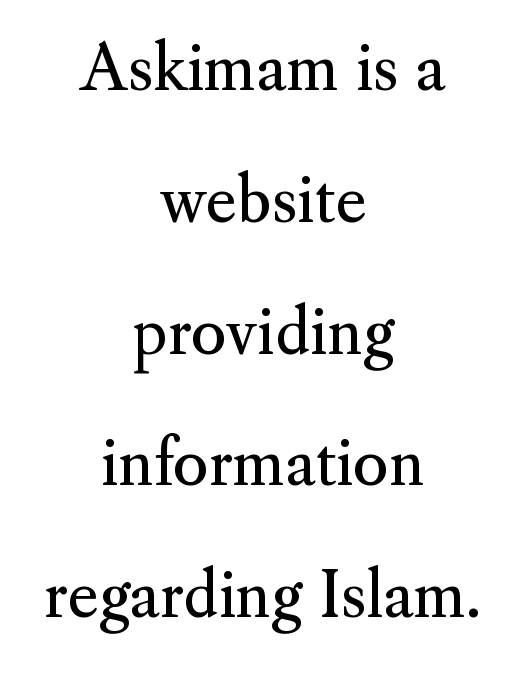
Q: Is the text bold? A: No.
Q: Is the text italic (slanted)? A: No, it is upright.
Q: Is the typeface a serif or a sans-serif typeface? A: Serif.
Q: Is the text underlined? A: No.
Q: How is the paragraph aligned? A: Centered.
Q: Is the spacing between letters normal or unusually wide? A: Normal.
Q: Is the spacing between lines tight, normal or loose? A: Loose.
Q: Width (condensed, normal, or wide)? A: Normal.
Q: Stroke contrast? A: Medium.
Q: x-height? A: Small.
Q: Monospaced? A: No.
